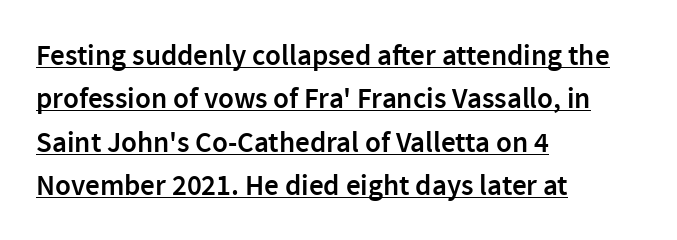
Line starts are locked; line ends wander. No italicization has been applied; the sample stays upright. In terms of letterspacing, this is plain default setting. This is the in-between weight designers call semibold or demi. These lines are rendered in a variable-pitch font.
